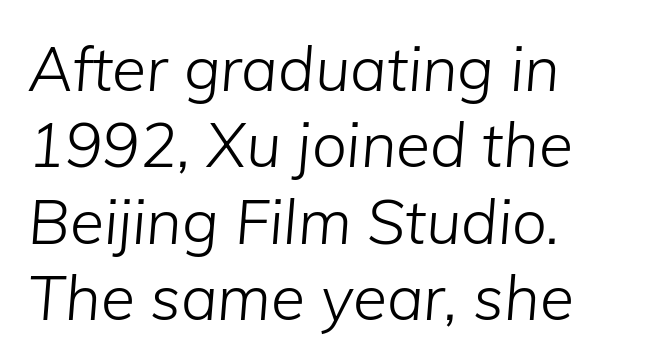
The image shows 62 px light type, italic (leaning right); set left-aligned, line spacing 1.23x, normal letter spacing, not underlined; low stroke contrast and a medium x-height.
